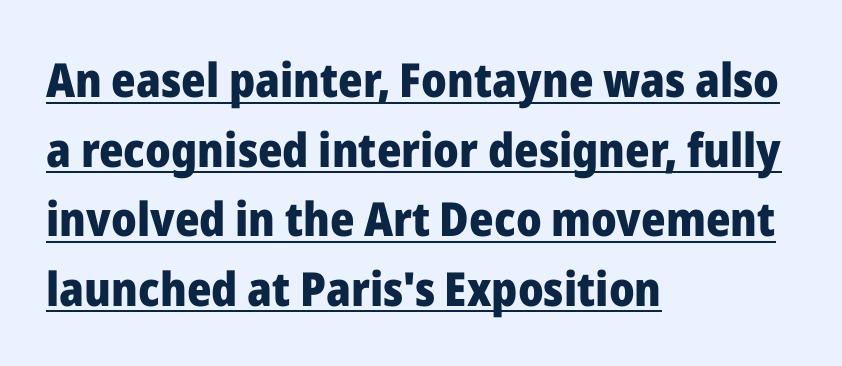
The image shows 47 px heavy sans-serif type, upright; set left-aligned, normal line spacing (1.48x), normal letter spacing, underlined; low stroke contrast and a medium x-height.
